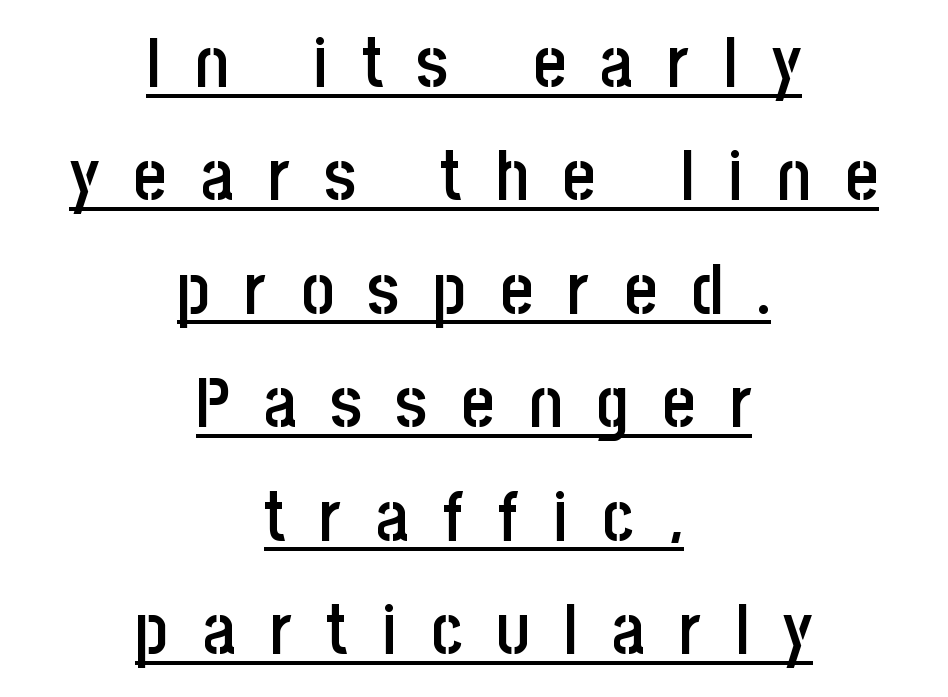
{"serif": "no", "italic": "no", "bold": "semi", "weight": "semibold", "width": "condensed", "stroke_contrast": "low", "x_height": "large", "monospaced": "no", "underline": "yes", "align": "center", "line_spacing": "normal", "line_spacing_ratio": 1.62, "letter_spacing": "wide", "letter_spacing_em": 0.49, "glyph_px": 70}
